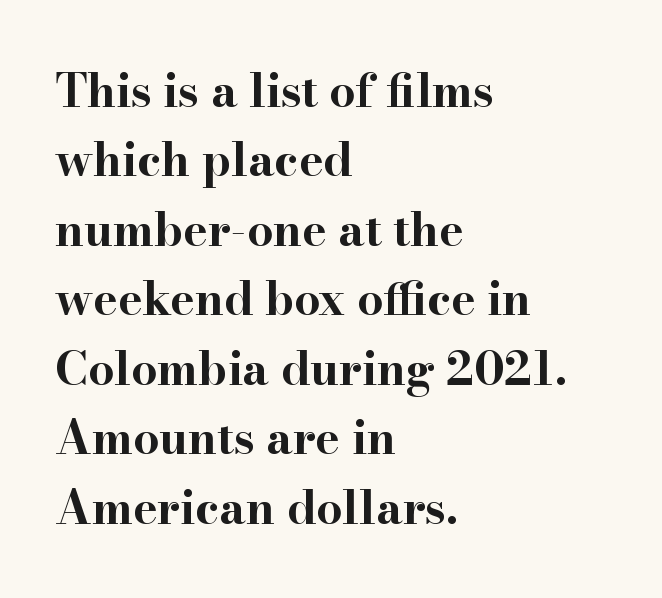
What weight is shown? A full bold with thick strokes. This sample uses plain, unmodified letter spacing. You can tell it's not italic because the verticals are truly vertical. You could not count columns in this text — the font is proportionally spaced. Honestly, there is no underline to notice here at all.
